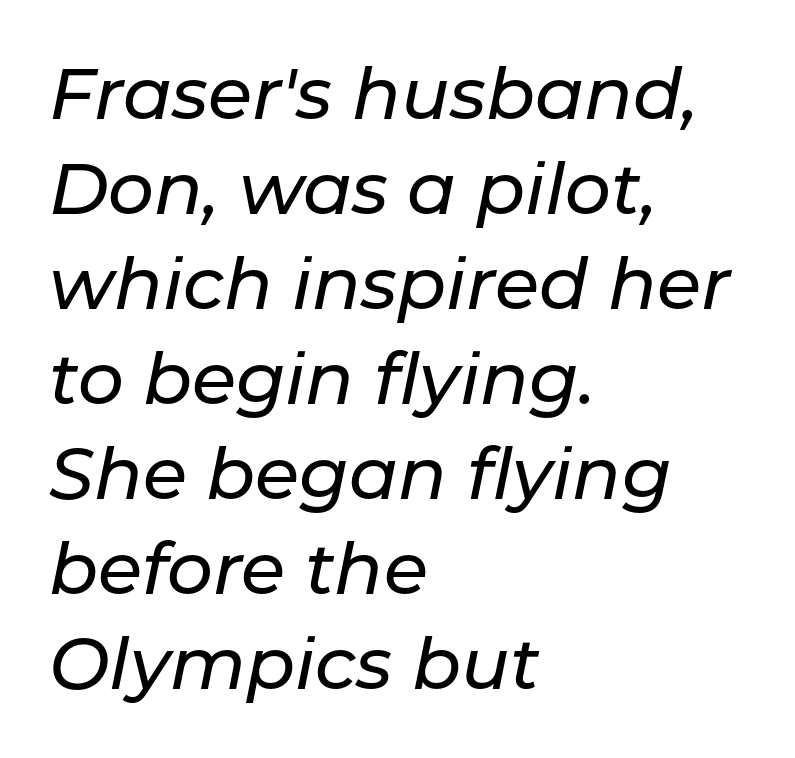
{"italic": "yes", "lean": "right", "slant_degrees": 11, "width": "normal", "stroke_contrast": "low", "x_height": "medium", "monospaced": "no", "underline": "no", "align": "left", "line_spacing": "normal", "line_spacing_ratio": 1.32, "letter_spacing": "normal", "letter_spacing_em": 0.0, "glyph_px": 72}
